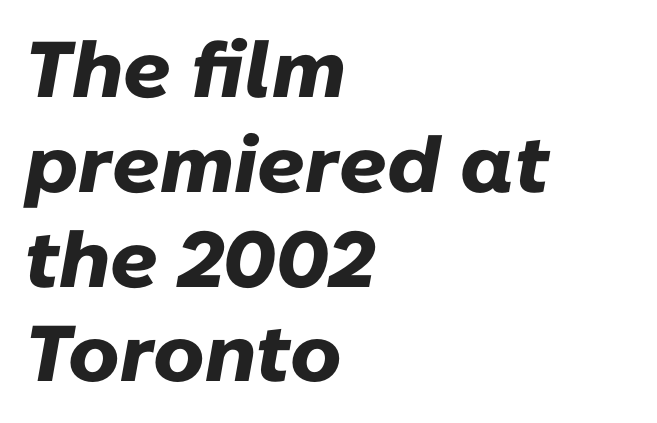
The image shows 79 px heavy type, italic (leaning right); set left-aligned, line spacing 1.2x, normal letter spacing, not underlined; low stroke contrast and a medium x-height.
